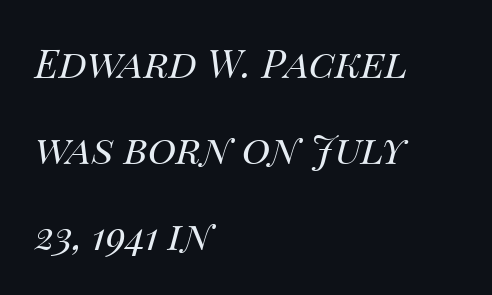
The image shows 39 px regular-weight type, italic (leaning right); set left-aligned, loose line spacing (2.2x), normal letter spacing, not underlined; medium stroke contrast and a large x-height.
